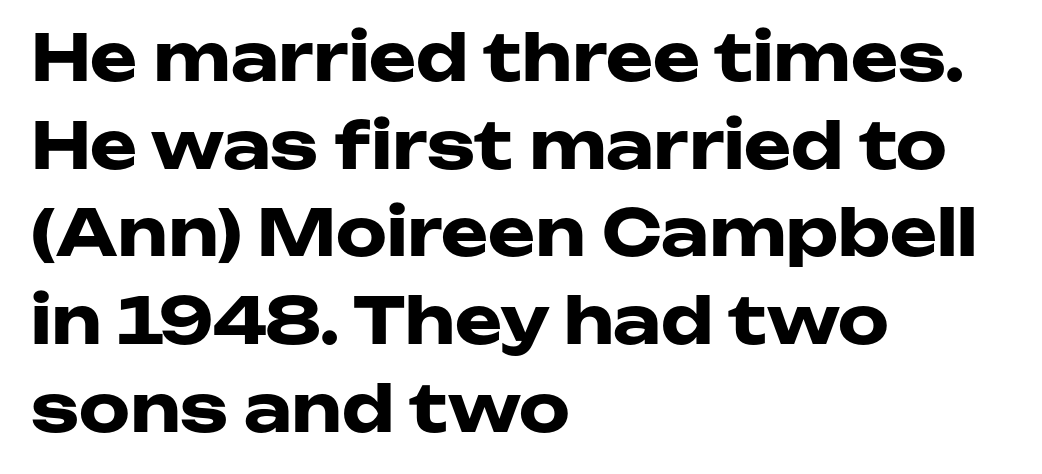
Q: Is the text bold? A: Yes.
Q: Is the text italic (slanted)? A: No, it is upright.
Q: Is the typeface a serif or a sans-serif typeface? A: Sans-serif.
Q: Is the text underlined? A: No.
Q: How is the paragraph aligned? A: Left-aligned.
Q: Is the spacing between letters normal or unusually wide? A: Normal.
Q: Is the spacing between lines tight, normal or loose? A: Normal.
Q: Width (condensed, normal, or wide)? A: Wide.
Q: Stroke contrast? A: Low.
Q: x-height? A: Medium.
Q: Monospaced? A: No.
